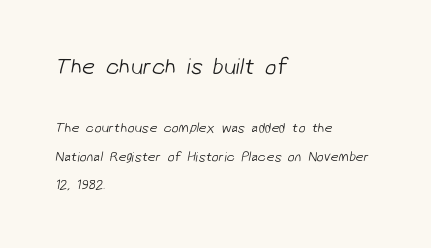
The image shows 23 px text type; set left-aligned, loose line spacing (2.04x), normal letter spacing, not underlined; the first (top) block is 1.64x larger.
